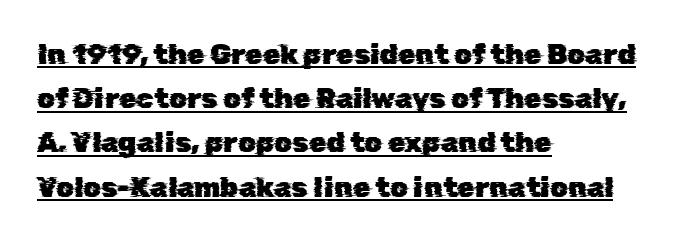
The image shows 28 px sans-serif type; set left-aligned, normal line spacing (1.58x), normal letter spacing, underlined; low stroke contrast and a medium x-height.
